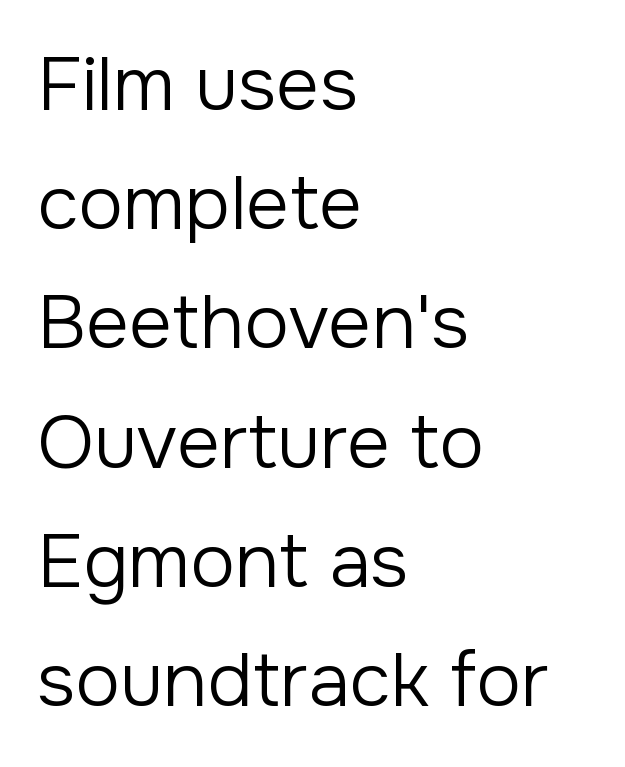
Q: Is the text bold? A: No.
Q: Is the text italic (slanted)? A: No, it is upright.
Q: Is the typeface a serif or a sans-serif typeface? A: Sans-serif.
Q: Is the text underlined? A: No.
Q: How is the paragraph aligned? A: Left-aligned.
Q: Is the spacing between letters normal or unusually wide? A: Normal.
Q: Is the spacing between lines tight, normal or loose? A: Normal.
Q: Width (condensed, normal, or wide)? A: Normal.
Q: Stroke contrast? A: Low.
Q: x-height? A: Medium.
Q: Monospaced? A: No.
